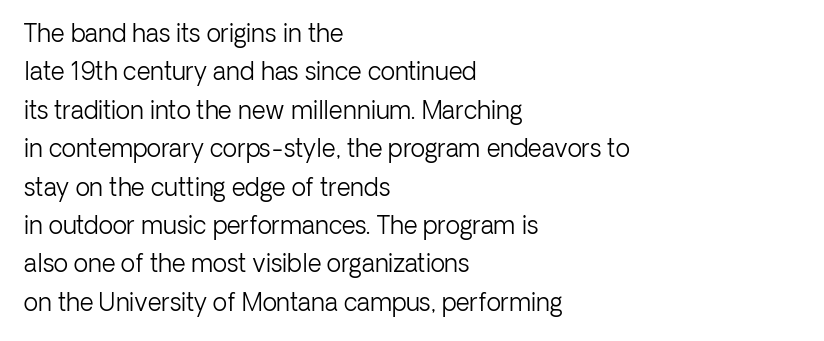
{"italic": "no", "bold": "no", "underline": "no", "align": "left", "line_spacing": "normal", "line_spacing_ratio": 1.6, "letter_spacing": "normal", "letter_spacing_em": 0.0, "glyph_px": 24}
